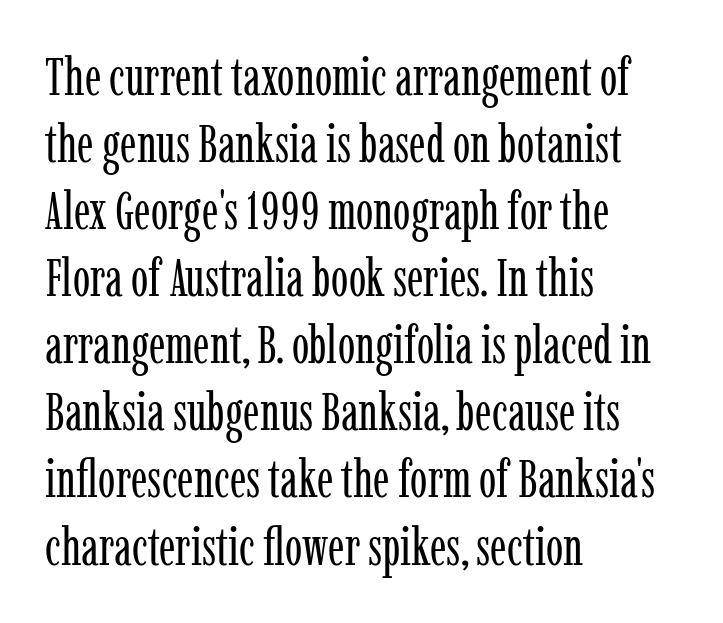
The image shows 52 px regular-weight, condensed serif type, upright; set left-aligned, normal line spacing (1.29x), normal letter spacing, not underlined; low stroke contrast and a medium x-height.
